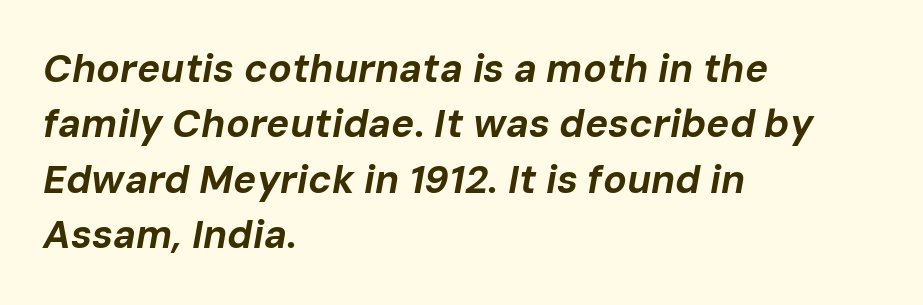
Looks like regular typesetting: each glyph gets only the width it needs. Every row of glyphs begins at an identical x-position on the left. The passage shown is not underscored anywhere. Students, observe: this is what conventionally led text looks like. There is no visible air inserted between adjacent glyphs. The lettering tilts uniformly, giving the passage an italic look.
